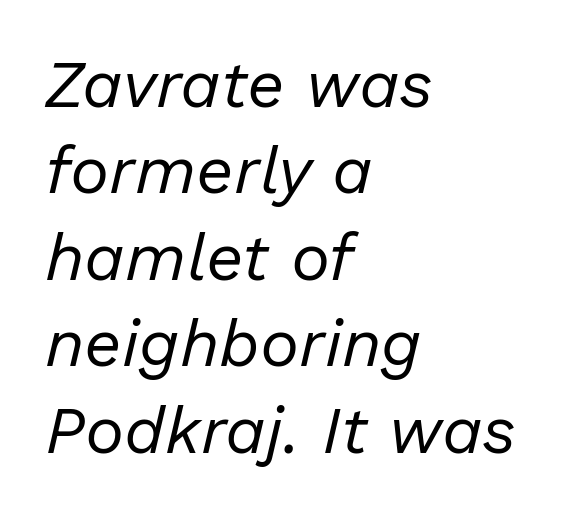
Q: Is the text bold? A: No.
Q: Is the text italic (slanted)? A: Yes, it leans right by about 13 degrees.
Q: Is the text underlined? A: No.
Q: How is the paragraph aligned? A: Left-aligned.
Q: Is the spacing between letters normal or unusually wide? A: Normal.
Q: Is the spacing between lines tight, normal or loose? A: Normal.
Q: Width (condensed, normal, or wide)? A: Normal.
Q: Stroke contrast? A: Low.
Q: x-height? A: Medium.
Q: Monospaced? A: No.
